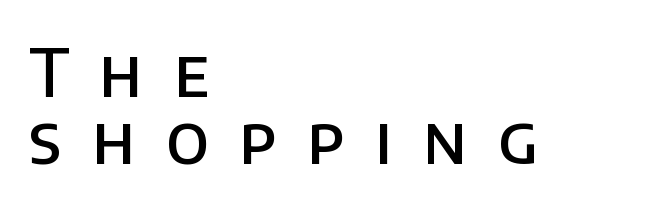
{"serif": "no", "italic": "no", "bold": "semi", "weight": "semibold", "width": "normal", "stroke_contrast": "low", "x_height": "large", "monospaced": "no", "underline": "no", "align": "left", "line_spacing": "tight", "line_spacing_ratio": 1.02, "letter_spacing": "wide", "letter_spacing_em": 0.46, "glyph_px": 66}
